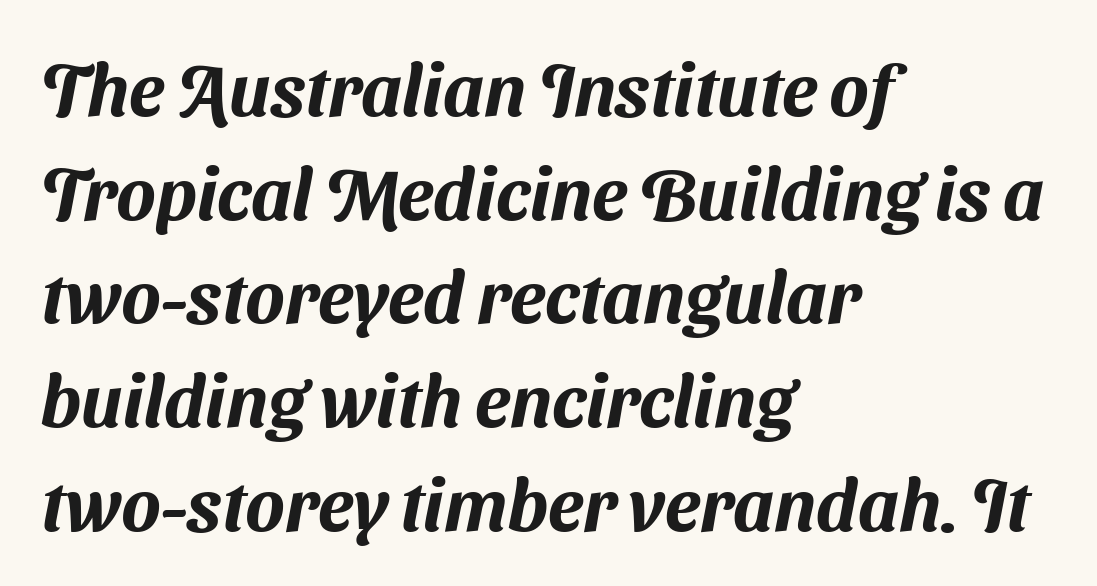
Q: Is the typeface a serif or a sans-serif typeface? A: Sans-serif.
Q: Is the text underlined? A: No.
Q: How is the paragraph aligned? A: Left-aligned.
Q: Is the spacing between letters normal or unusually wide? A: Normal.
Q: Is the spacing between lines tight, normal or loose? A: Normal.
Q: Width (condensed, normal, or wide)? A: Normal.
Q: Stroke contrast? A: Medium.
Q: x-height? A: Medium.
Q: Monospaced? A: No.
